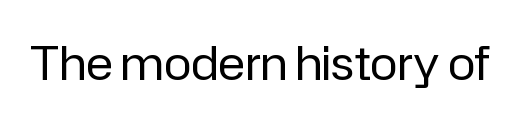
Q: Is the text bold? A: No.
Q: Is the text italic (slanted)? A: No, it is upright.
Q: Is the typeface a serif or a sans-serif typeface? A: Sans-serif.
Q: Is the text underlined? A: No.
Q: Is the spacing between letters normal or unusually wide? A: Normal.
Q: Width (condensed, normal, or wide)? A: Normal.
Q: Stroke contrast? A: Low.
Q: x-height? A: Medium.
Q: Monospaced? A: No.
